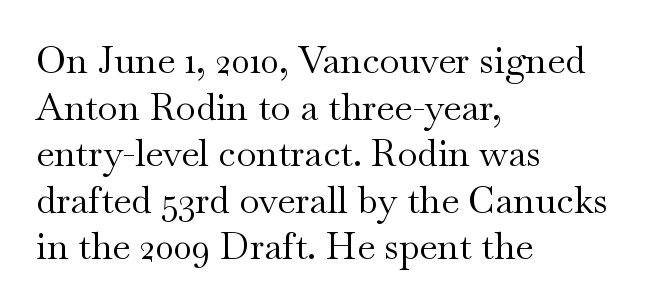
The space directly below the letters is spotless. You can tell from the footed stems that serif type was used. Successive baselines arrive at the customary interval. You can tell it's not italic because the verticals are truly vertical. The setting favours the left margin, as ordinary paragraphs usually do.
